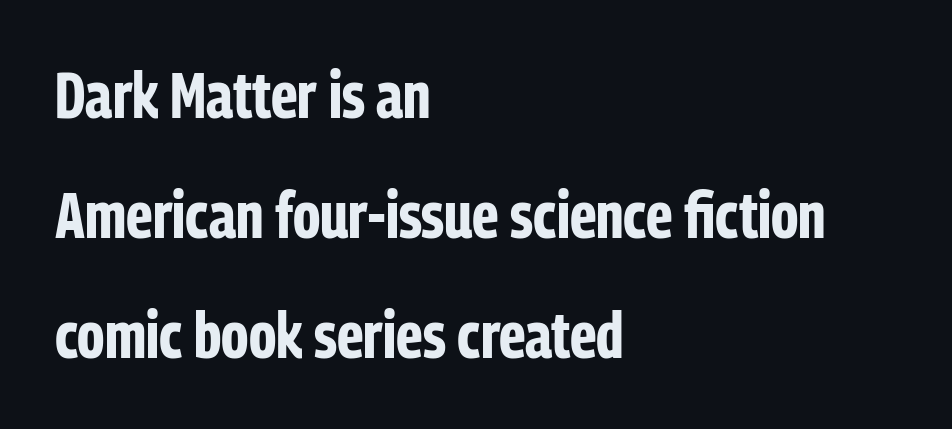
The image shows 65 px bold, condensed sans-serif type, upright; set left-aligned, line spacing 1.85x, normal letter spacing, not underlined; low stroke contrast and a medium x-height.
